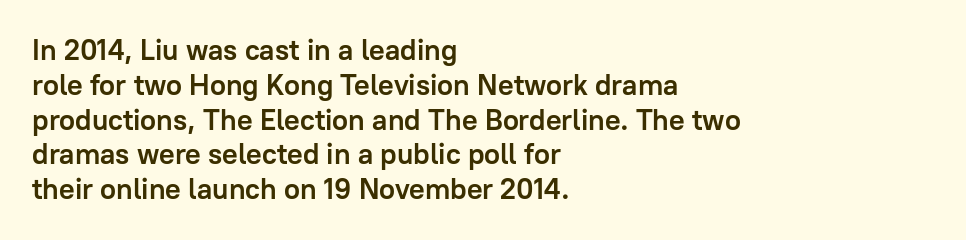
Q: Is the text bold? A: Yes.
Q: Is the text italic (slanted)? A: No, it is upright.
Q: Is the typeface a serif or a sans-serif typeface? A: Sans-serif.
Q: Is the text underlined? A: No.
Q: How is the paragraph aligned? A: Left-aligned.
Q: Is the spacing between letters normal or unusually wide? A: Normal.
Q: Width (condensed, normal, or wide)? A: Normal.
Q: Stroke contrast? A: Low.
Q: x-height? A: Medium.
Q: Monospaced? A: No.
